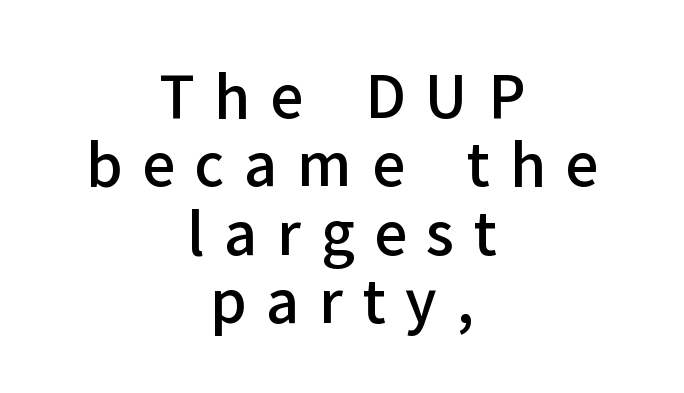
The image shows 58 px semibold sans-serif type, upright; set centered, line spacing 1.18x, unusually wide letter spacing (+0.34 em), not underlined; low stroke contrast and a medium x-height.
